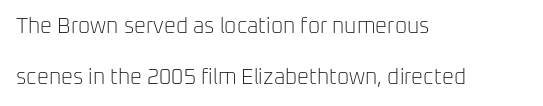
{"italic": "no", "bold": "no", "underline": "no", "align": "left", "line_spacing": "loose", "line_spacing_ratio": 2.43, "letter_spacing": "normal", "letter_spacing_em": 0.0, "glyph_px": 21}
